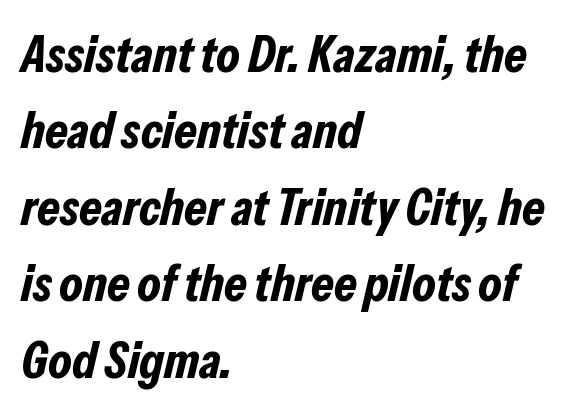
Q: Is the text bold? A: Yes.
Q: Is the text italic (slanted)? A: Yes, it leans right by about 13 degrees.
Q: Is the text underlined? A: No.
Q: How is the paragraph aligned? A: Left-aligned.
Q: Is the spacing between letters normal or unusually wide? A: Normal.
Q: Is the spacing between lines tight, normal or loose? A: Normal.
Q: Width (condensed, normal, or wide)? A: Condensed.
Q: Stroke contrast? A: Low.
Q: x-height? A: Medium.
Q: Monospaced? A: No.
